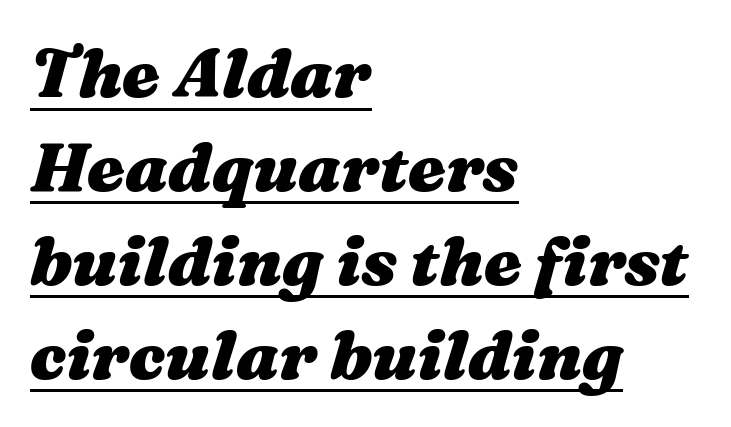
Q: Is the text bold? A: Yes.
Q: Is the text italic (slanted)? A: Yes, it leans right by about 16 degrees.
Q: Is the text underlined? A: Yes.
Q: How is the paragraph aligned? A: Left-aligned.
Q: Is the spacing between letters normal or unusually wide? A: Normal.
Q: Is the spacing between lines tight, normal or loose? A: Normal.
Q: Width (condensed, normal, or wide)? A: Wide.
Q: Stroke contrast? A: Medium.
Q: x-height? A: Medium.
Q: Monospaced? A: No.
